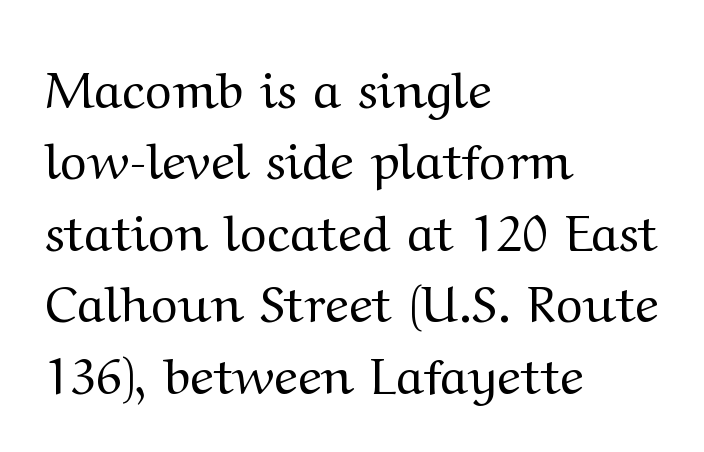
Clear beneath every line of the passage. The text block is weighted toward the left margin, trailing off unevenly rightward. Is this a fixed-width face? No — the glyphs have proportional, varying widths. Quick note: interline space is typical. Heaviness? Minimal to ordinary, like unemphasized prose. Words appear dense and cohesive because spacing is normal.
